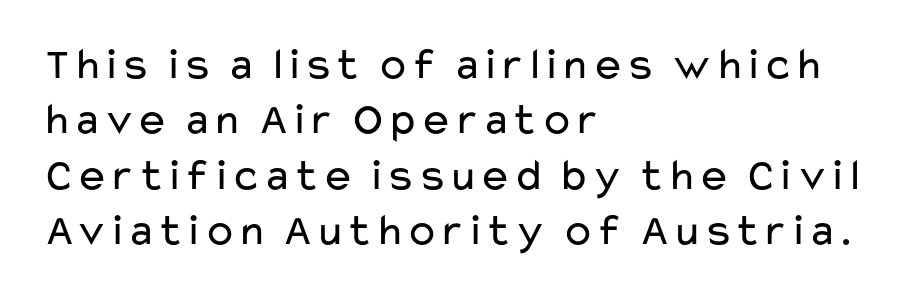
The image shows 45 px regular-weight, wide sans-serif type, upright; set left-aligned, line spacing 1.23x, normal letter spacing, not underlined; low stroke contrast and a medium x-height.
